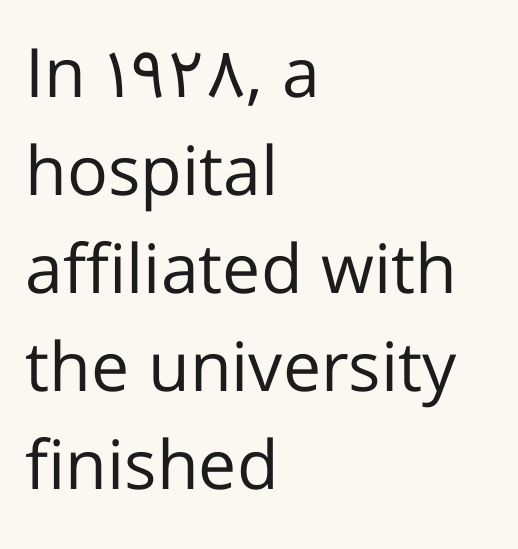
Q: Is the text bold? A: No.
Q: Is the text italic (slanted)? A: No, it is upright.
Q: Is the typeface a serif or a sans-serif typeface? A: Sans-serif.
Q: Is the text underlined? A: No.
Q: How is the paragraph aligned? A: Left-aligned.
Q: Is the spacing between letters normal or unusually wide? A: Normal.
Q: Is the spacing between lines tight, normal or loose? A: Normal.
Q: Width (condensed, normal, or wide)? A: Normal.
Q: Stroke contrast? A: Low.
Q: x-height? A: Medium.
Q: Monospaced? A: No.
